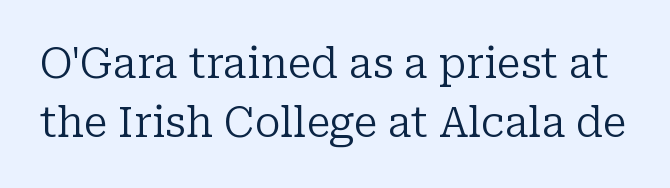
{"serif": "yes", "italic": "no", "bold": "no", "weight": "regular", "width": "normal", "stroke_contrast": "low", "x_height": "medium", "monospaced": "no", "underline": "no", "line_spacing": "normal", "line_spacing_ratio": 1.44, "letter_spacing": "normal", "letter_spacing_em": 0.0, "glyph_px": 41}
